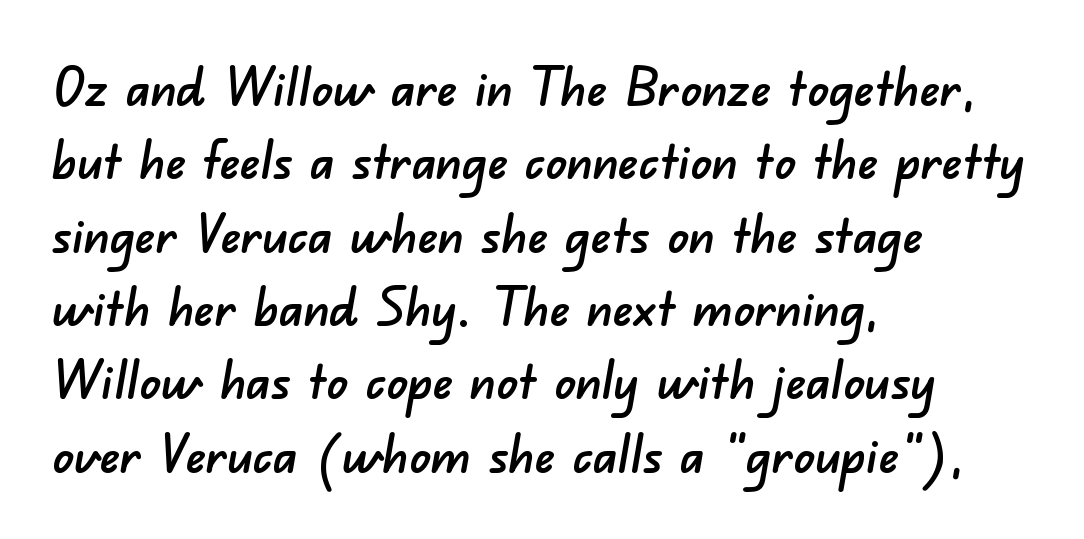
The image shows 52 px sans-serif type; set left-aligned, normal line spacing (1.41x), normal letter spacing, not underlined; low stroke contrast and a small x-height.
